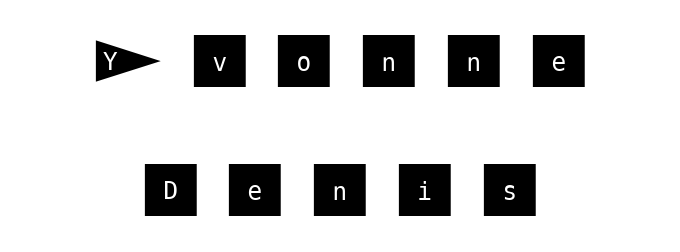
{"serif": "no", "italic": "no", "width": "normal", "stroke_contrast": "medium", "x_height": "large", "underline": "no", "align": "center", "line_spacing": "loose", "line_spacing_ratio": 2.19, "letter_spacing": "wide", "letter_spacing_em": 0.46, "glyph_px": 59}
